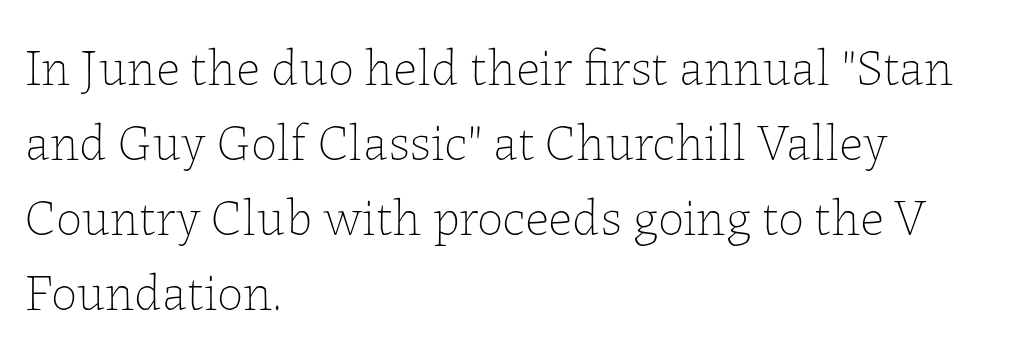
A student would call this left alignment; a typographer would say flush left, rag right. These lines sit exactly where default settings would place them. Do the characters align in a grid? No, the font is proportional. Just letters on the line, the space beneath them empty. Posture: vertical.
